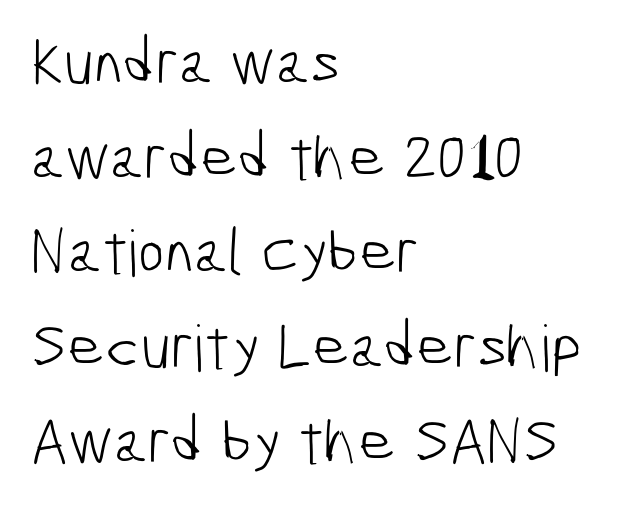
Is this a fixed-width face? No — the glyphs have proportional, varying widths. This is not heavy type; no bold has been used. Regular leading. Standard letterfit; no display-style spreading of the glyphs. Does the copy run flush right? No — it runs flush left.
